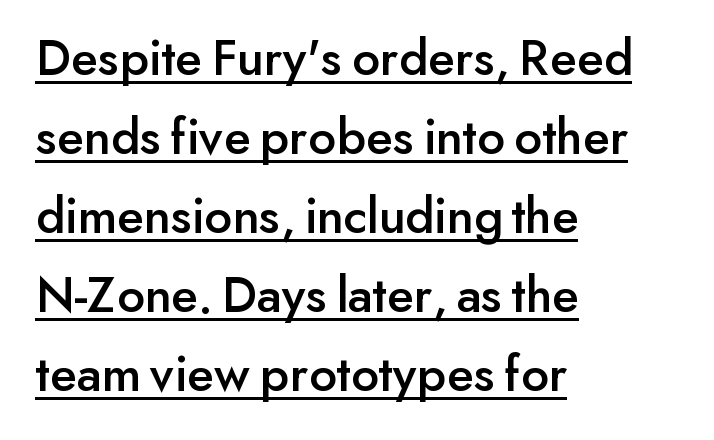
The image shows 53 px sans-serif type, upright; set left-aligned, normal line spacing (1.49x), normal letter spacing, underlined; low stroke contrast and a small x-height.
